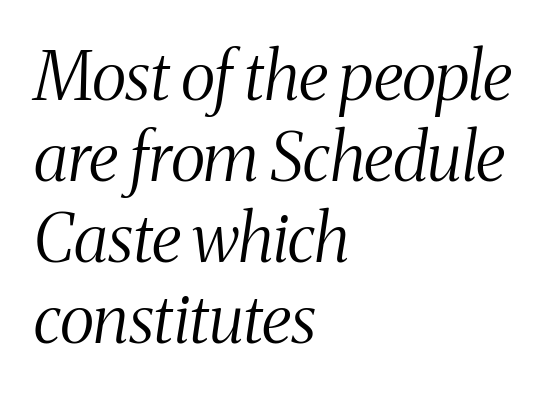
The image shows 67 px light, condensed serif type, italic (leaning right); set left-aligned, line spacing 1.21x, normal letter spacing, not underlined; medium stroke contrast and a medium x-height.
